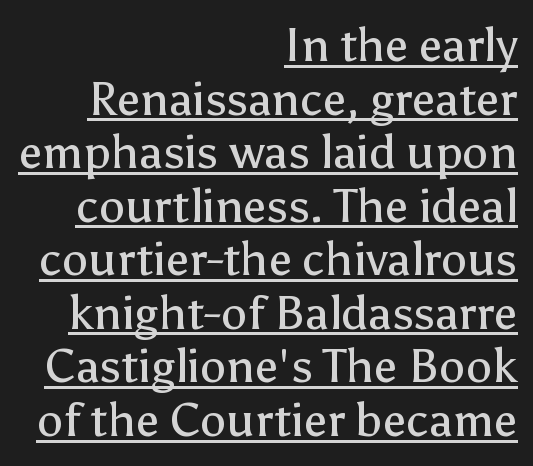
{"serif": "no", "italic": "no", "bold": "no", "weight": "regular", "width": "normal", "stroke_contrast": "low", "x_height": "medium", "monospaced": "no", "underline": "yes", "align": "right", "line_spacing": "tight", "line_spacing_ratio": 1.14, "letter_spacing": "normal", "letter_spacing_em": 0.0, "glyph_px": 47}
